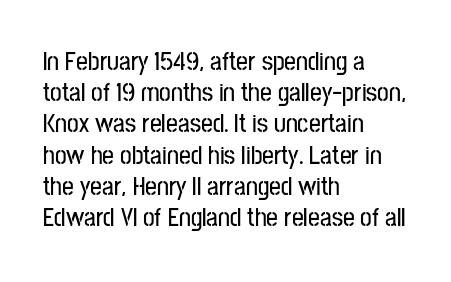
Q: Is the text italic (slanted)? A: No, it is upright.
Q: Is the text underlined? A: No.
Q: How is the paragraph aligned? A: Left-aligned.
Q: Is the spacing between letters normal or unusually wide? A: Normal.
